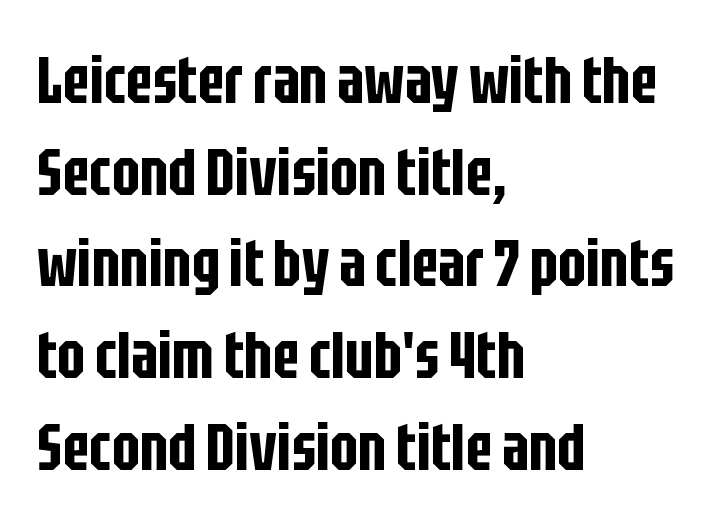
{"serif": "no", "italic": "no", "width": "condensed", "stroke_contrast": "low", "x_height": "large", "monospaced": "no", "underline": "no", "align": "left", "line_spacing": "normal", "line_spacing_ratio": 1.39, "letter_spacing": "normal", "letter_spacing_em": 0.0, "glyph_px": 66}
